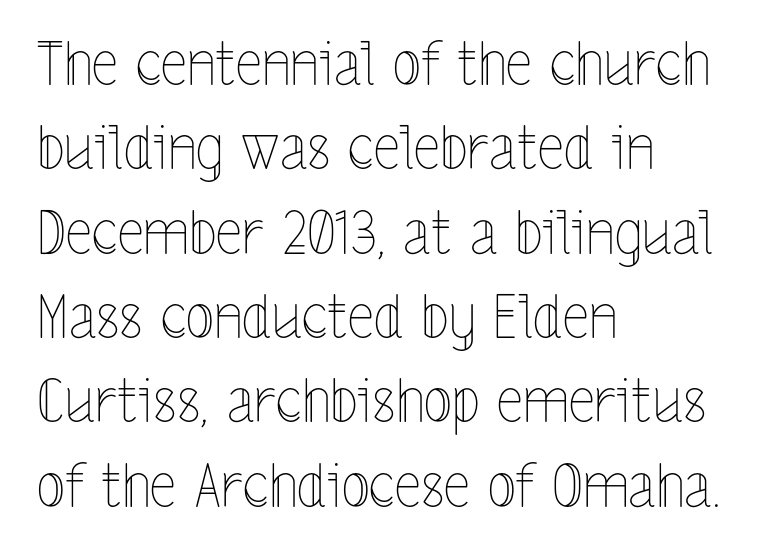
The image shows 59 px thin, condensed type, upright; set left-aligned, normal line spacing (1.43x), normal letter spacing, not underlined; a medium x-height.
